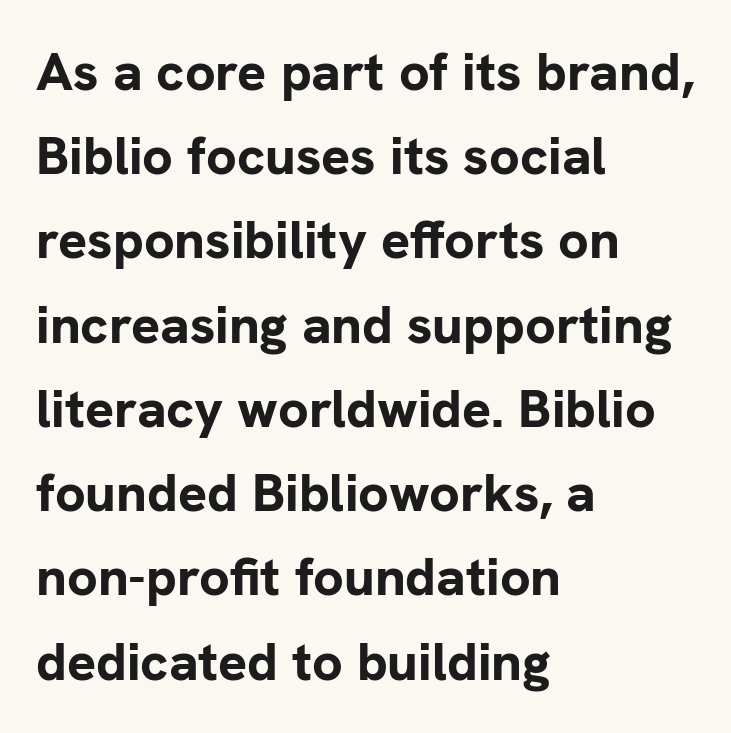
Q: Is the text bold? A: Yes.
Q: Is the text italic (slanted)? A: No, it is upright.
Q: Is the typeface a serif or a sans-serif typeface? A: Sans-serif.
Q: Is the text underlined? A: No.
Q: How is the paragraph aligned? A: Left-aligned.
Q: Is the spacing between letters normal or unusually wide? A: Normal.
Q: Is the spacing between lines tight, normal or loose? A: Normal.
Q: Width (condensed, normal, or wide)? A: Normal.
Q: Stroke contrast? A: Low.
Q: x-height? A: Medium.
Q: Monospaced? A: No.
